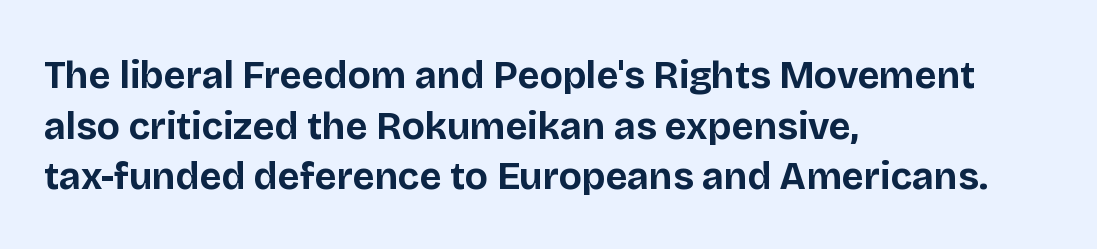
The image shows 38 px bold sans-serif type, upright; set left-aligned, normal line spacing (1.33x), normal letter spacing, not underlined; low stroke contrast and a large x-height.
